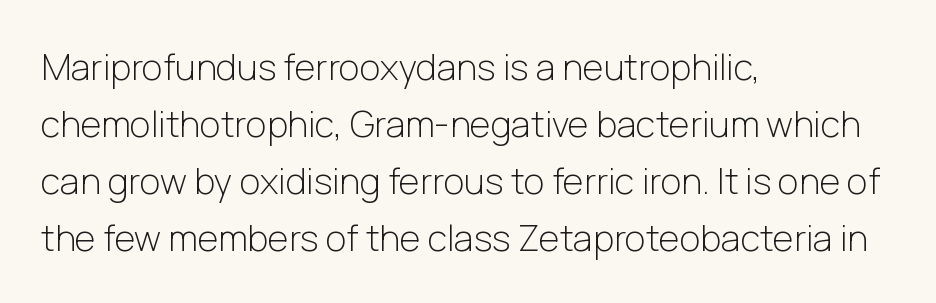
The image shows 36 px light sans-serif type, upright; set left-aligned, normal line spacing (1.58x), normal letter spacing, not underlined; low stroke contrast and a medium x-height.
